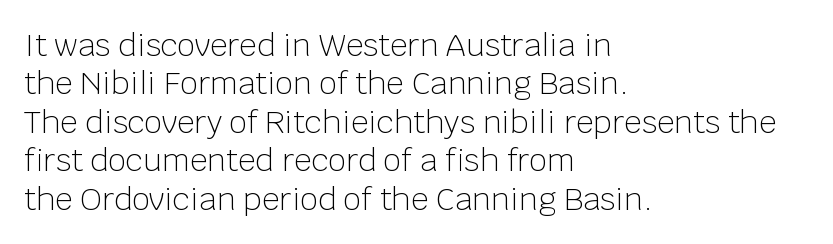
{"serif": "no", "italic": "no", "bold": "no", "weight": "light", "width": "normal", "stroke_contrast": "low", "x_height": "large", "monospaced": "no", "underline": "no", "align": "left", "line_spacing_ratio": 1.24, "letter_spacing": "normal", "letter_spacing_em": 0.0, "glyph_px": 31}
